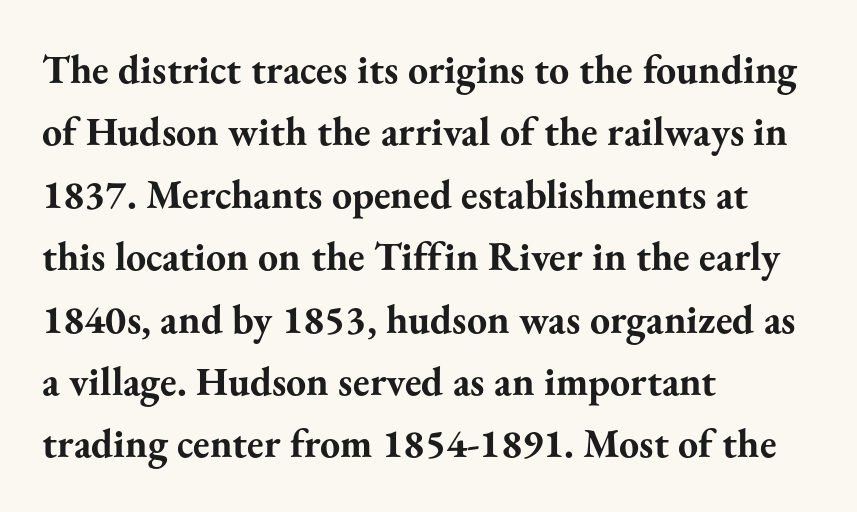
{"serif": "yes", "italic": "no", "bold": "yes", "weight": "bold", "width": "normal", "stroke_contrast": "medium", "x_height": "small", "monospaced": "no", "underline": "no", "align": "left", "line_spacing": "normal", "line_spacing_ratio": 1.56, "letter_spacing": "normal", "letter_spacing_em": 0.0, "glyph_px": 40}
